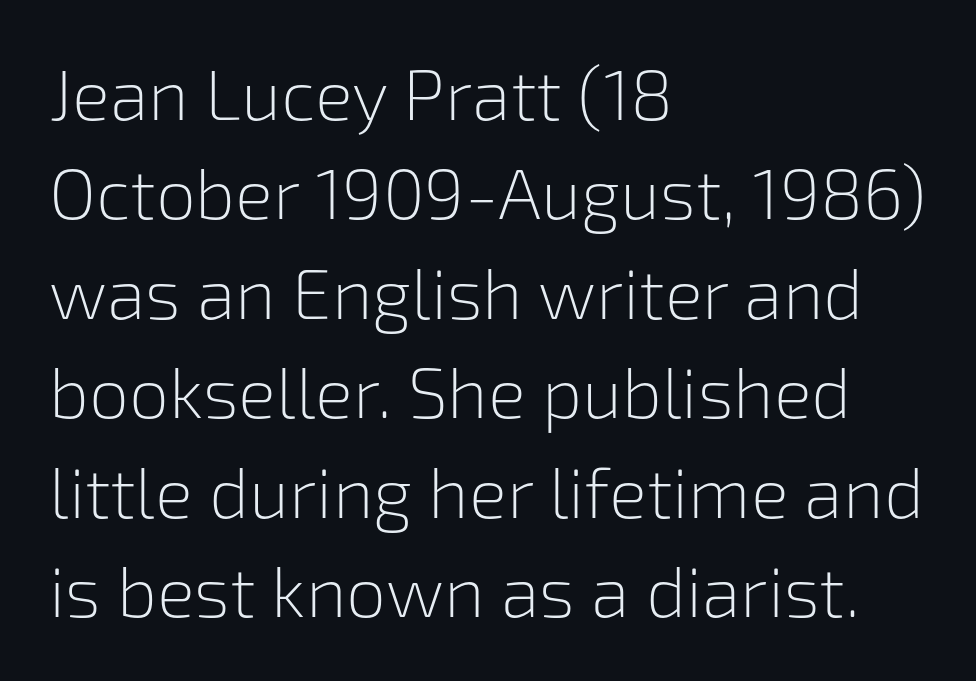
The image shows 71 px light sans-serif type, upright; set left-aligned, normal line spacing (1.4x), normal letter spacing, not underlined; low stroke contrast and a medium x-height.
